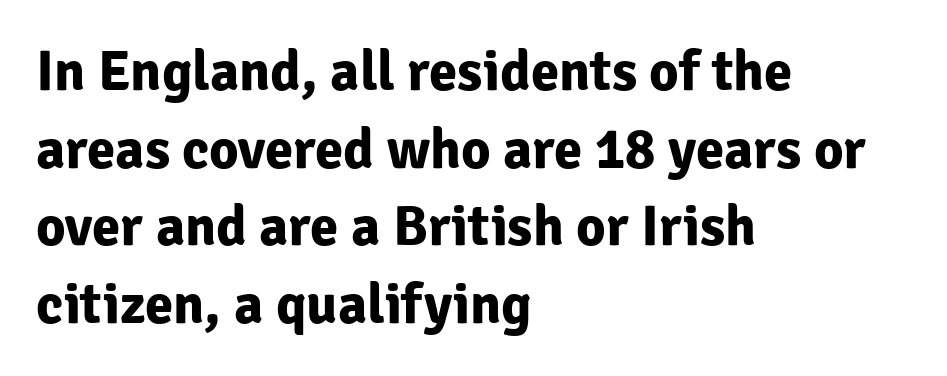
{"serif": "no", "italic": "no", "bold": "yes", "weight": "bold", "width": "normal", "stroke_contrast": "low", "x_height": "medium", "monospaced": "no", "underline": "no", "align": "left", "line_spacing": "normal", "line_spacing_ratio": 1.36, "letter_spacing": "normal", "letter_spacing_em": 0.0, "glyph_px": 57}
